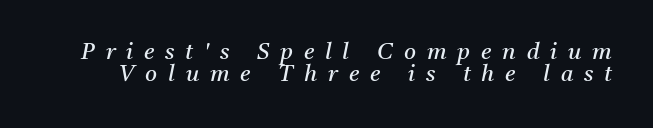
Compared with ordinary roman type, these characters are visibly tilted. The strip under each line holds only bare page. The type is letterspaced generously, with wide tracking. Horizontal bands of white between lines are thin slivers.
